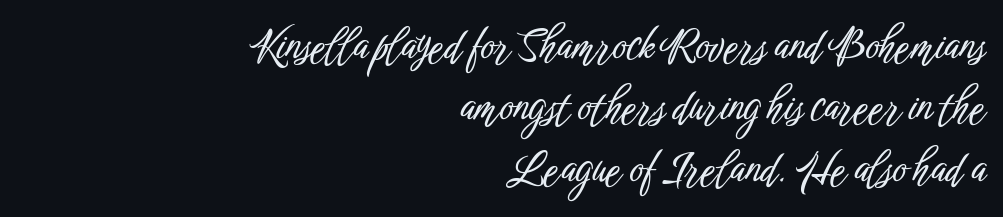
The paragraph has a hard right edge and a soft left edge. A typesetter would call this proportional, since set widths differ per character. Unmarked baselines from the first word to the last. Are there feet on the stems? There aren't — it's a sans. The block of text has a typical density, with ordinary space between rows.
